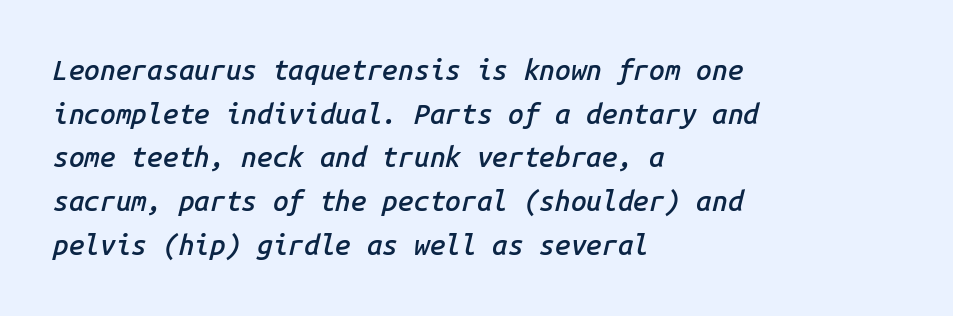
{"italic": "yes", "lean": "right", "slant_degrees": 14, "bold": "semi", "weight": "semibold", "width": "normal", "stroke_contrast": "low", "x_height": "medium", "monospaced": "yes", "underline": "no", "align": "left", "line_spacing": "normal", "line_spacing_ratio": 1.56, "letter_spacing": "normal", "letter_spacing_em": 0.0, "glyph_px": 28}
